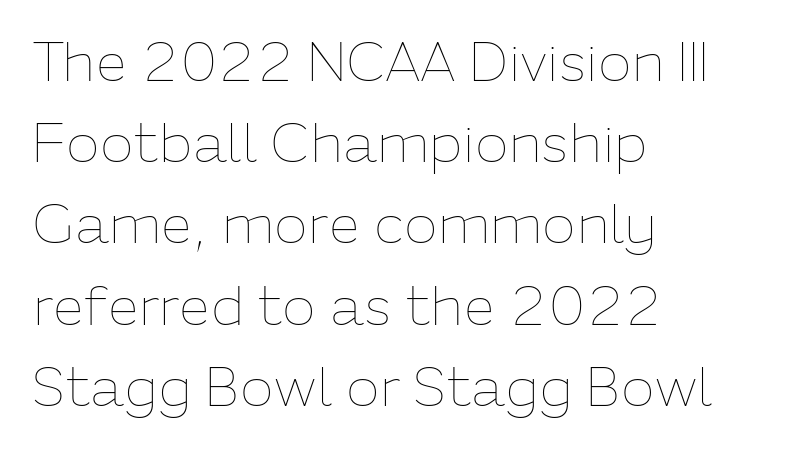
The image shows 56 px thin type, upright; set left-aligned, normal line spacing (1.45x), normal letter spacing, not underlined; low stroke contrast and a medium x-height.
